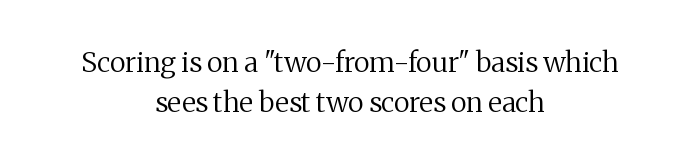
Q: Is the text bold? A: No.
Q: Is the text italic (slanted)? A: No, it is upright.
Q: Is the typeface a serif or a sans-serif typeface? A: Serif.
Q: Is the text underlined? A: No.
Q: How is the paragraph aligned? A: Centered.
Q: Is the spacing between letters normal or unusually wide? A: Normal.
Q: Is the spacing between lines tight, normal or loose? A: Normal.
Q: Width (condensed, normal, or wide)? A: Normal.
Q: Stroke contrast? A: Medium.
Q: x-height? A: Medium.
Q: Monospaced? A: No.
